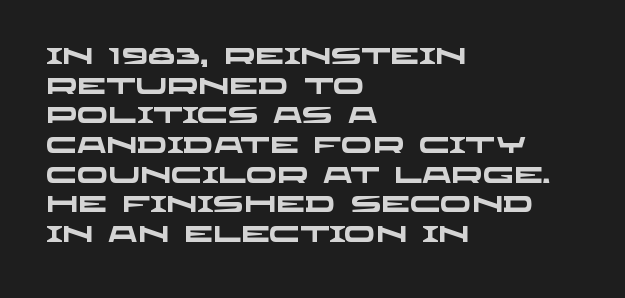
Q: Is the text bold? A: Yes.
Q: Is the text underlined? A: No.
Q: How is the paragraph aligned? A: Left-aligned.
Q: Is the spacing between letters normal or unusually wide? A: Normal.
Q: Is the spacing between lines tight, normal or loose? A: Normal.
